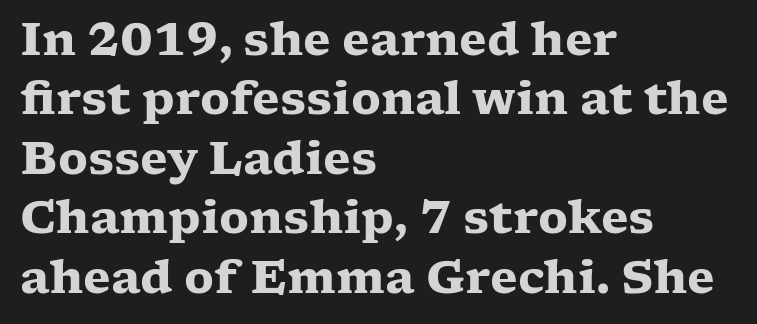
The image shows 45 px heavy, wide serif type, upright; set left-aligned, normal line spacing (1.32x), normal letter spacing, not underlined; low stroke contrast and a medium x-height.
